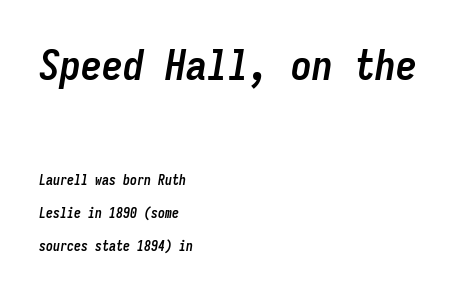
{"italic": "yes", "lean": "right", "slant_degrees": 9, "bold": "yes", "weight": "semibold", "width": "condensed", "stroke_contrast": "low", "x_height": "medium", "monospaced": "yes", "underline": "no", "align": "left", "line_spacing": "loose", "line_spacing_ratio": 2.35, "letter_spacing": "normal", "letter_spacing_em": 0.0, "larger_block": "first", "size_ratio": 3.0, "glyph_px": 42}
